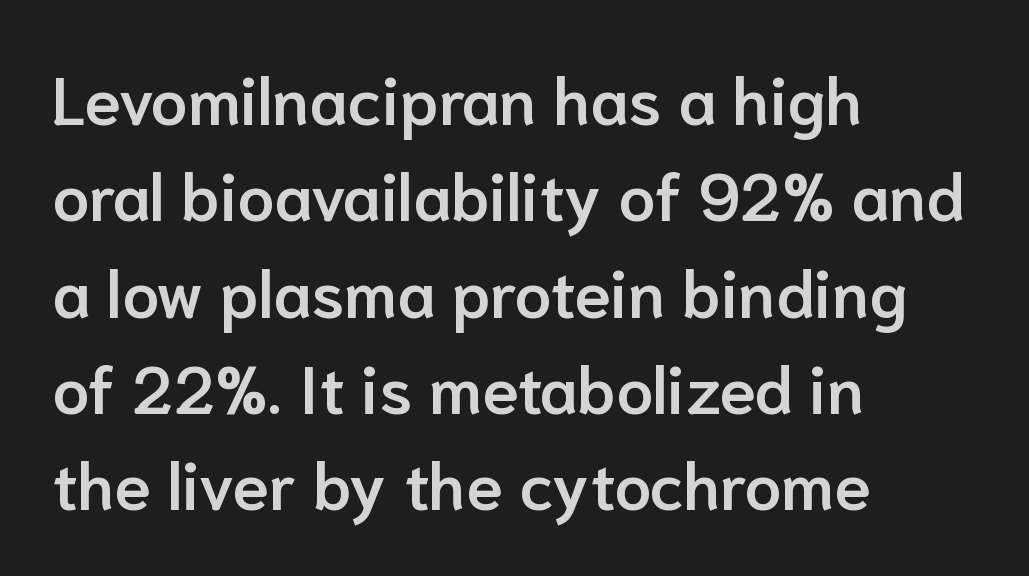
Q: Is the text bold? A: Semi-bold.
Q: Is the text italic (slanted)? A: No, it is upright.
Q: Is the typeface a serif or a sans-serif typeface? A: Sans-serif.
Q: Is the text underlined? A: No.
Q: How is the paragraph aligned? A: Left-aligned.
Q: Is the spacing between letters normal or unusually wide? A: Normal.
Q: Is the spacing between lines tight, normal or loose? A: Normal.
Q: Width (condensed, normal, or wide)? A: Normal.
Q: Stroke contrast? A: Low.
Q: x-height? A: Medium.
Q: Monospaced? A: No.
